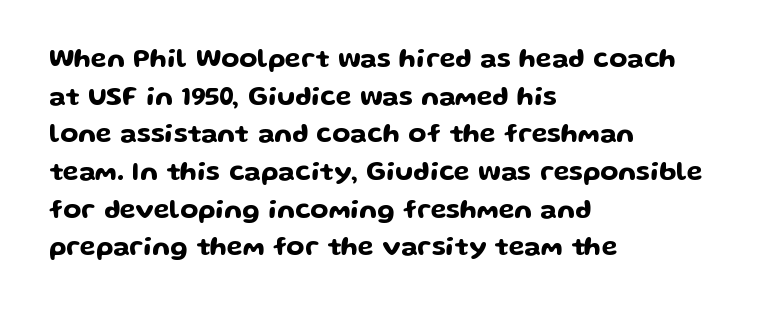
The image shows 26 px text type, upright; set left-aligned, normal line spacing (1.45x), normal letter spacing, not underlined.
